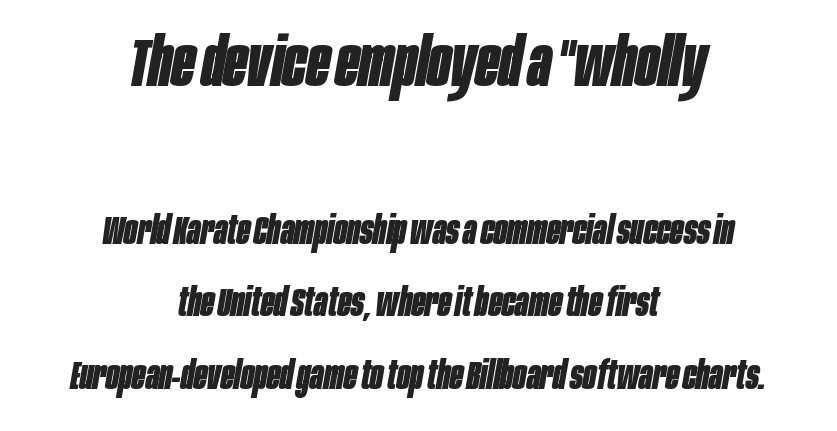
Q: Is the text bold? A: Yes.
Q: Is the text italic (slanted)? A: Yes, it leans right by about 10 degrees.
Q: Is the text underlined? A: No.
Q: How is the paragraph aligned? A: Centered.
Q: Is the spacing between letters normal or unusually wide? A: Normal.
Q: Which block of text is set in a larger size, the first (top) or the second (bottom)? A: The first (top) one.
Q: Width (condensed, normal, or wide)? A: Condensed.
Q: Stroke contrast? A: Low.
Q: x-height? A: Large.
Q: Monospaced? A: No.
